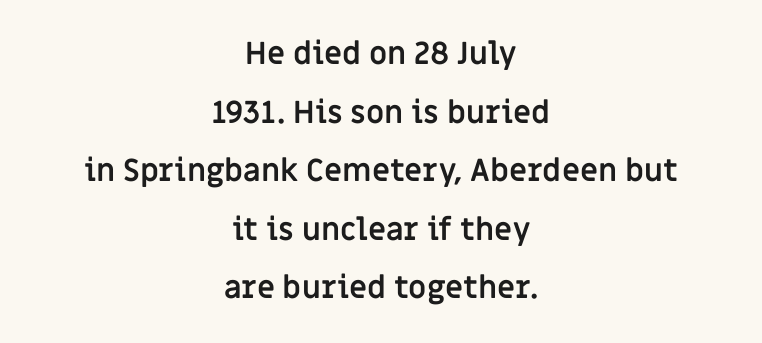
{"serif": "no", "italic": "no", "bold": "yes", "weight": "semibold", "width": "normal", "stroke_contrast": "low", "x_height": "large", "monospaced": "no", "underline": "no", "align": "center", "line_spacing_ratio": 1.89, "letter_spacing": "normal", "letter_spacing_em": 0.0, "glyph_px": 31}
